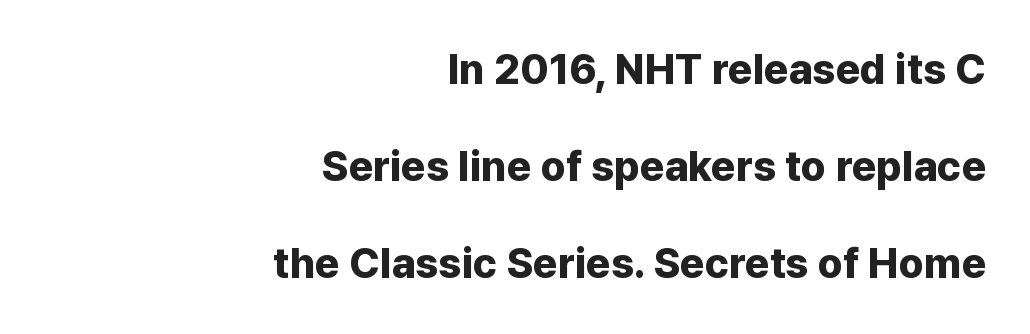
Q: Is the text bold? A: Yes.
Q: Is the text italic (slanted)? A: No, it is upright.
Q: Is the typeface a serif or a sans-serif typeface? A: Sans-serif.
Q: Is the text underlined? A: No.
Q: How is the paragraph aligned? A: Right-aligned.
Q: Is the spacing between letters normal or unusually wide? A: Normal.
Q: Is the spacing between lines tight, normal or loose? A: Loose.
Q: Width (condensed, normal, or wide)? A: Normal.
Q: Stroke contrast? A: Low.
Q: x-height? A: Medium.
Q: Monospaced? A: No.
